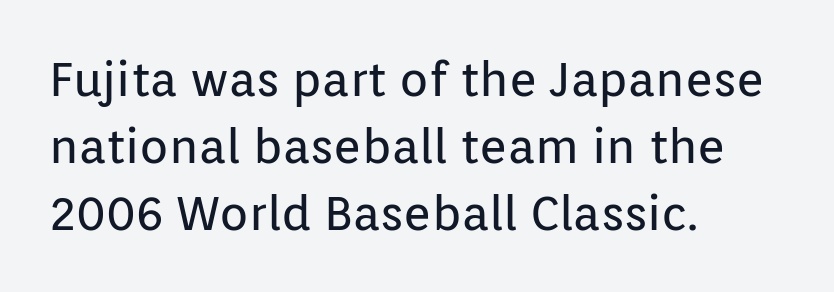
The rendering uses a moderate line-height, typical for paragraphs. Glyph-to-glyph distance matches everyday printed text. Nope, no serifs anywhere on these letters. Any mark beneath the type? The region is blank.
